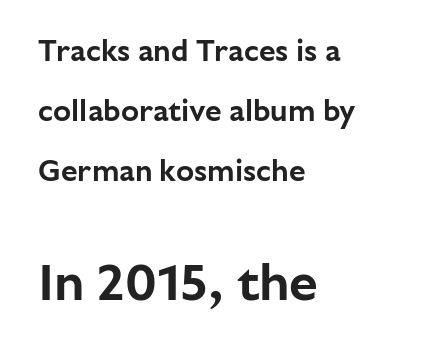
The image shows 52 px sans-serif type, upright; set left-aligned, loose line spacing (2.0x), normal letter spacing, not underlined; the second (bottom) block is 1.73x larger; low stroke contrast and a medium x-height.
